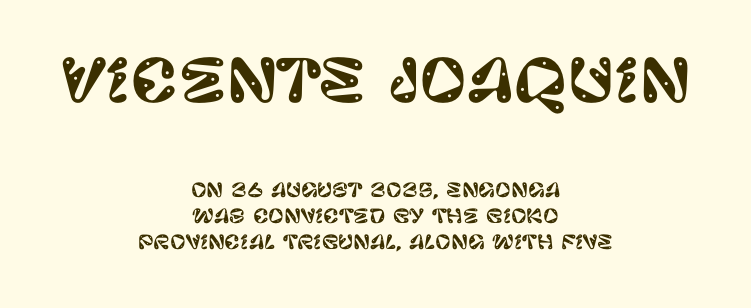
Q: Is the text italic (slanted)? A: Yes.
Q: Is the typeface a serif or a sans-serif typeface? A: Sans-serif.
Q: Is the text underlined? A: No.
Q: How is the paragraph aligned? A: Centered.
Q: Is the spacing between letters normal or unusually wide? A: Normal.
Q: Is the spacing between lines tight, normal or loose? A: Normal.
Q: Which block of text is set in a larger size, the first (top) or the second (bottom)? A: The first (top) one.
Q: Width (condensed, normal, or wide)? A: Normal.
Q: Stroke contrast? A: Low.
Q: x-height? A: Large.
Q: Monospaced? A: No.
